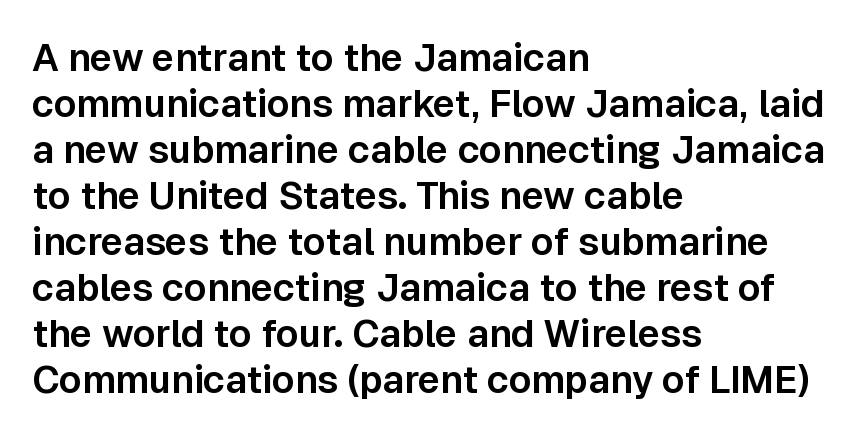
{"serif": "no", "italic": "no", "width": "normal", "stroke_contrast": "low", "x_height": "medium", "monospaced": "no", "underline": "no", "align": "left", "line_spacing_ratio": 1.21, "letter_spacing": "normal", "letter_spacing_em": 0.0, "glyph_px": 38}
